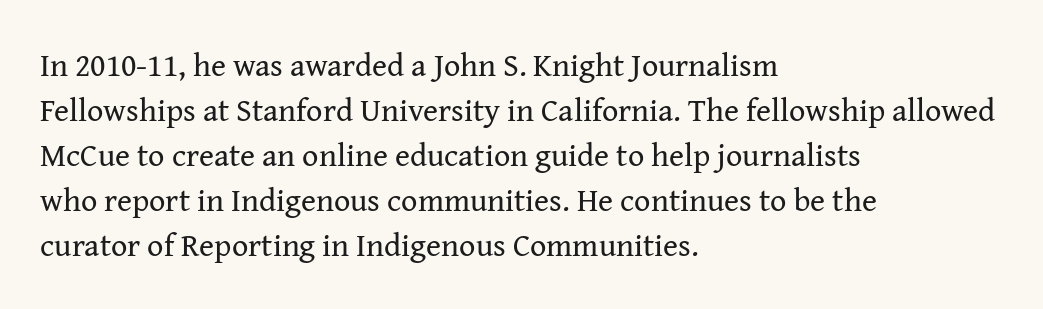
The image shows 32 px regular-weight serif type, upright; set left-aligned, normal line spacing (1.41x), normal letter spacing, not underlined; medium stroke contrast and a medium x-height.
